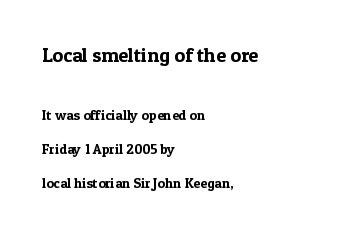
Q: Is the text italic (slanted)? A: No, it is upright.
Q: Is the text underlined? A: No.
Q: How is the paragraph aligned? A: Left-aligned.
Q: Is the spacing between letters normal or unusually wide? A: Normal.
Q: Is the spacing between lines tight, normal or loose? A: Loose.
Q: Which block of text is set in a larger size, the first (top) or the second (bottom)? A: The first (top) one.
